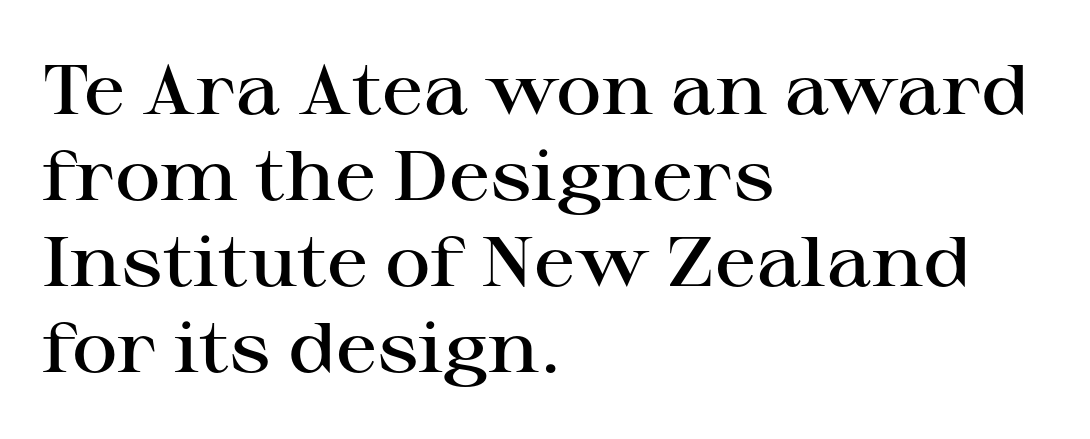
Q: Is the text bold? A: Semi-bold.
Q: Is the text italic (slanted)? A: No, it is upright.
Q: Is the typeface a serif or a sans-serif typeface? A: Serif.
Q: Is the text underlined? A: No.
Q: How is the paragraph aligned? A: Left-aligned.
Q: Is the spacing between letters normal or unusually wide? A: Normal.
Q: Width (condensed, normal, or wide)? A: Wide.
Q: Stroke contrast? A: High.
Q: x-height? A: Medium.
Q: Monospaced? A: No.
